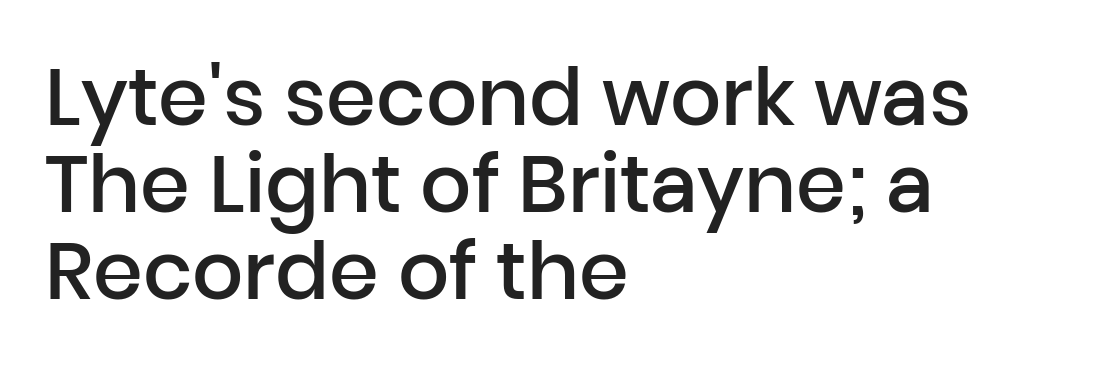
Q: Is the text bold? A: Semi-bold.
Q: Is the text italic (slanted)? A: No, it is upright.
Q: Is the typeface a serif or a sans-serif typeface? A: Sans-serif.
Q: Is the text underlined? A: No.
Q: How is the paragraph aligned? A: Left-aligned.
Q: Is the spacing between letters normal or unusually wide? A: Normal.
Q: Is the spacing between lines tight, normal or loose? A: Tight.
Q: Width (condensed, normal, or wide)? A: Normal.
Q: Stroke contrast? A: Low.
Q: x-height? A: Medium.
Q: Monospaced? A: No.
